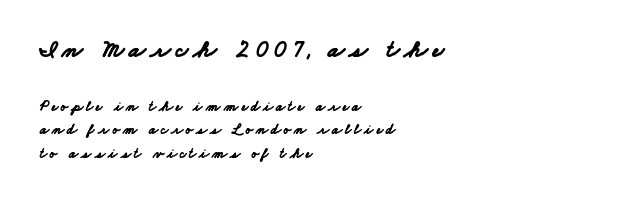
Q: Is the text bold? A: Yes.
Q: Is the text underlined? A: No.
Q: How is the paragraph aligned? A: Left-aligned.
Q: Is the spacing between letters normal or unusually wide? A: Unusually wide.
Q: Is the spacing between lines tight, normal or loose? A: Normal.
Q: Which block of text is set in a larger size, the first (top) or the second (bottom)? A: The first (top) one.
